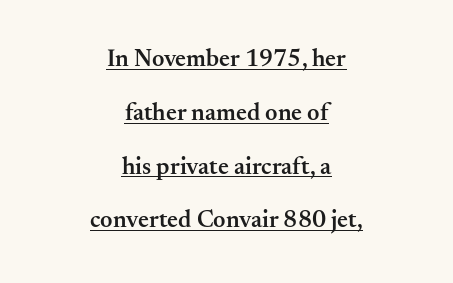
{"italic": "no", "bold": "semi", "underline": "yes", "align": "center", "line_spacing": "loose", "line_spacing_ratio": 2.24, "letter_spacing": "normal", "letter_spacing_em": 0.0, "glyph_px": 24}
